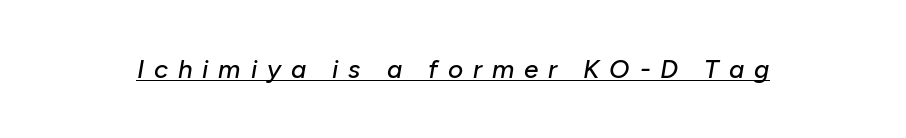
The image shows 26 px text type, italic (leaning right); set unusually wide letter spacing (+0.38 em), underlined.
